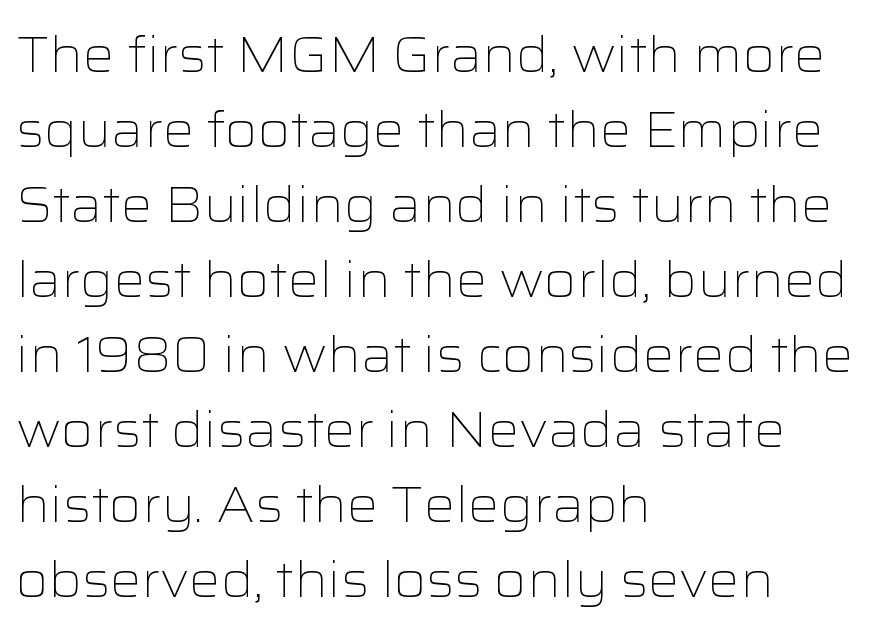
The image shows 49 px light, wide sans-serif type, upright; set left-aligned, normal line spacing (1.53x), normal letter spacing, not underlined; low stroke contrast and a medium x-height.
